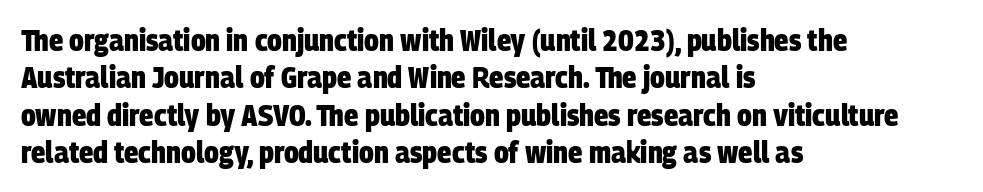
The image shows 30 px heavy, condensed sans-serif type; set left-aligned, normal line spacing (1.25x), normal letter spacing, not underlined; low stroke contrast and a large x-height.
